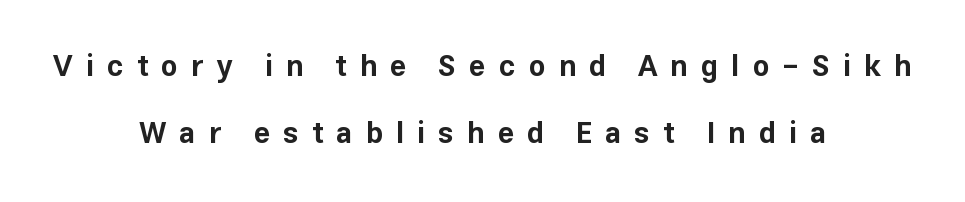
The image shows 29 px bold sans-serif type, upright; set centered, loose line spacing (2.3x), unusually wide letter spacing (+0.45 em), not underlined; low stroke contrast and a medium x-height.
